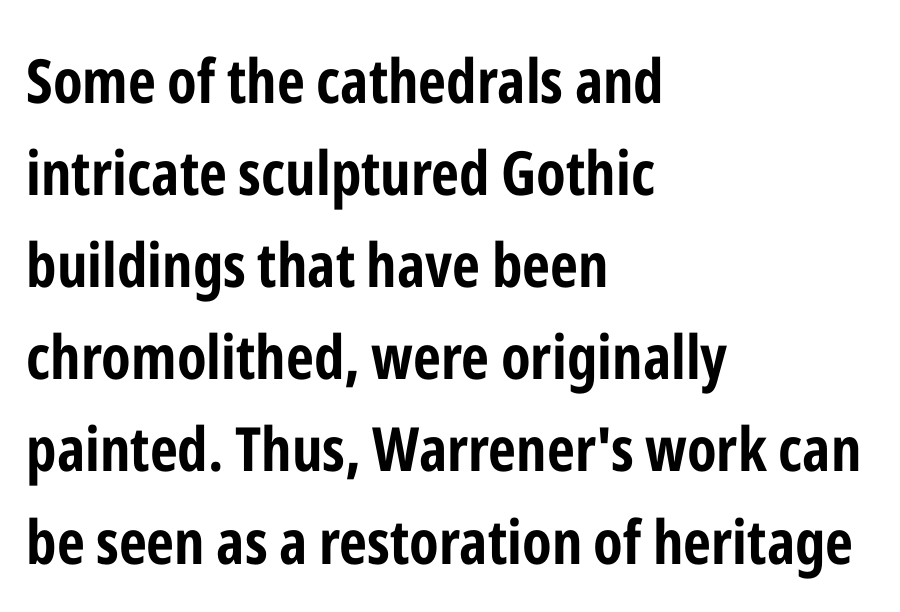
The letters advance in unequal steps, a hallmark of proportional type. Words float on clear page, feet unadorned. This sample uses an upright cut, with every glyph sitting square on the baseline. Stroke thickness is high; the sample reads as a true bold. Note: no serifs on the glyphs. Reading down the column, the eye jumps a familiar distance to each next line.
